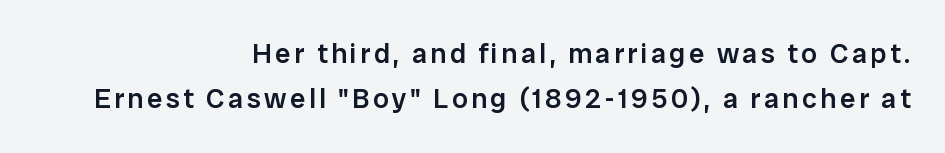
Q: Is the text bold? A: Semi-bold.
Q: Is the text italic (slanted)? A: No, it is upright.
Q: Is the typeface a serif or a sans-serif typeface? A: Sans-serif.
Q: Is the text underlined? A: No.
Q: How is the paragraph aligned? A: Right-aligned.
Q: Is the spacing between lines tight, normal or loose? A: Normal.
Q: Width (condensed, normal, or wide)? A: Normal.
Q: Stroke contrast? A: Low.
Q: x-height? A: Medium.
Q: Monospaced? A: No.
